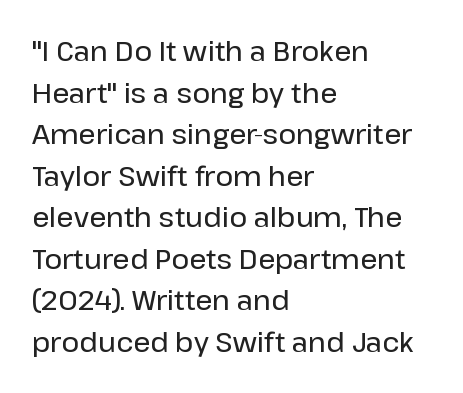
{"italic": "no", "underline": "no", "align": "left", "line_spacing": "normal", "line_spacing_ratio": 1.54, "letter_spacing": "normal", "letter_spacing_em": 0.0, "glyph_px": 27}
